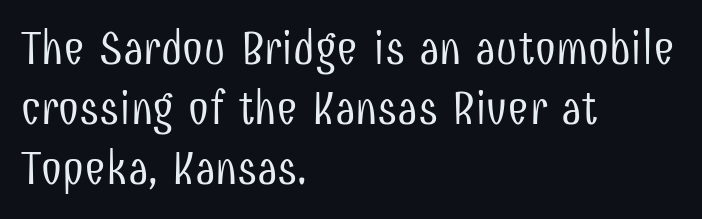
{"serif": "no", "italic": "no", "bold": "no", "weight": "light", "width": "condensed", "stroke_contrast": "low", "x_height": "medium", "monospaced": "no", "underline": "no", "align": "left", "line_spacing": "normal", "line_spacing_ratio": 1.28, "letter_spacing": "normal", "letter_spacing_em": 0.0, "glyph_px": 47}
